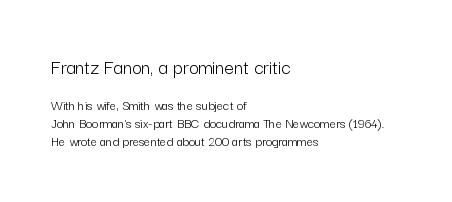
Q: Is the text bold? A: No.
Q: Is the text italic (slanted)? A: No, it is upright.
Q: Is the text underlined? A: No.
Q: How is the paragraph aligned? A: Left-aligned.
Q: Is the spacing between letters normal or unusually wide? A: Normal.
Q: Is the spacing between lines tight, normal or loose? A: Normal.
Q: Which block of text is set in a larger size, the first (top) or the second (bottom)? A: The first (top) one.
